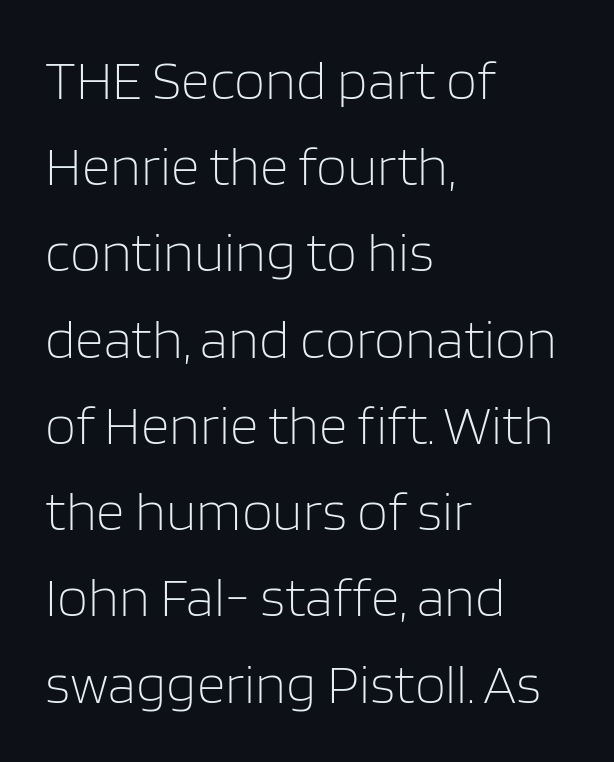
Nothing unusual about the tracking: characters are spaced as the font intends. Posture: straight, roman, zero tilt. The gap between lines stays unmarked. Does the copy run flush right? No — it runs flush left. The typeface has the unassuming heft of standard copy or less. Note the varied advance widths — an 'i' is clearly narrower than an 'm'.
